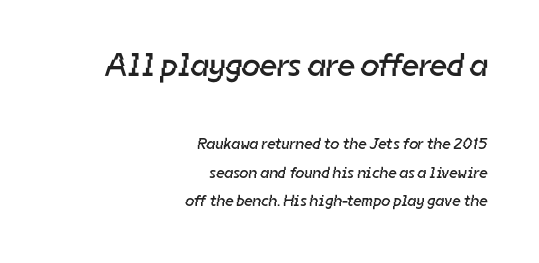
The image shows 33 px regular-weight sans-serif type; set right-aligned, line spacing 1.78x, normal letter spacing, not underlined; the first (top) block is 2.06x larger; low stroke contrast and a medium x-height.
